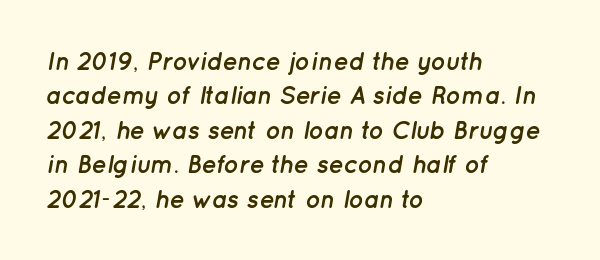
Q: Is the text bold? A: Yes.
Q: Is the text italic (slanted)? A: Yes, it leans right by about 12 degrees.
Q: Is the text underlined? A: No.
Q: How is the paragraph aligned? A: Left-aligned.
Q: Is the spacing between letters normal or unusually wide? A: Normal.
Q: Is the spacing between lines tight, normal or loose? A: Normal.
